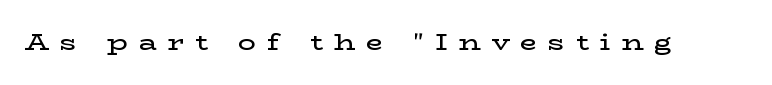
{"italic": "no", "bold": "semi", "underline": "no", "letter_spacing": "wide", "letter_spacing_em": 0.5, "glyph_px": 22}
